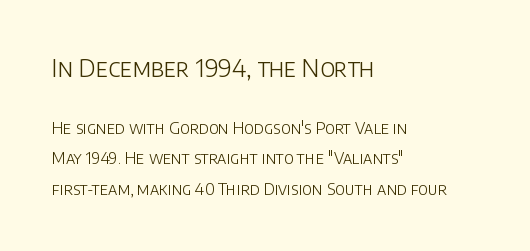
The image shows 24 px text type, upright; set left-aligned, loose line spacing (1.9x), normal letter spacing, not underlined; the first (top) block is 1.5x larger.
